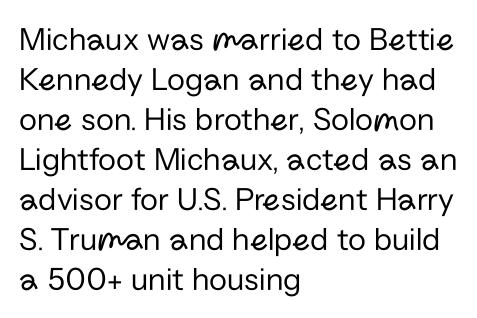
Q: Is the text bold? A: No.
Q: Is the text italic (slanted)? A: No, it is upright.
Q: Is the typeface a serif or a sans-serif typeface? A: Sans-serif.
Q: Is the text underlined? A: No.
Q: How is the paragraph aligned? A: Left-aligned.
Q: Is the spacing between letters normal or unusually wide? A: Normal.
Q: Width (condensed, normal, or wide)? A: Normal.
Q: Stroke contrast? A: Low.
Q: x-height? A: Medium.
Q: Monospaced? A: No.
